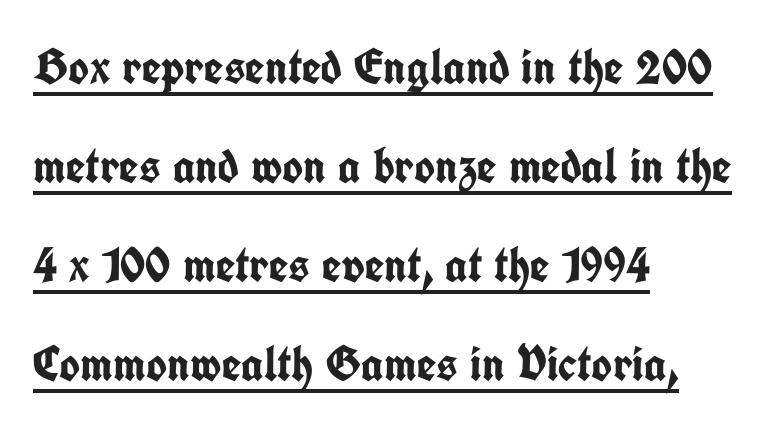
The image shows 50 px semibold, condensed sans-serif type, upright; set left-aligned, loose line spacing (1.98x), normal letter spacing, underlined; low stroke contrast and a medium x-height.
